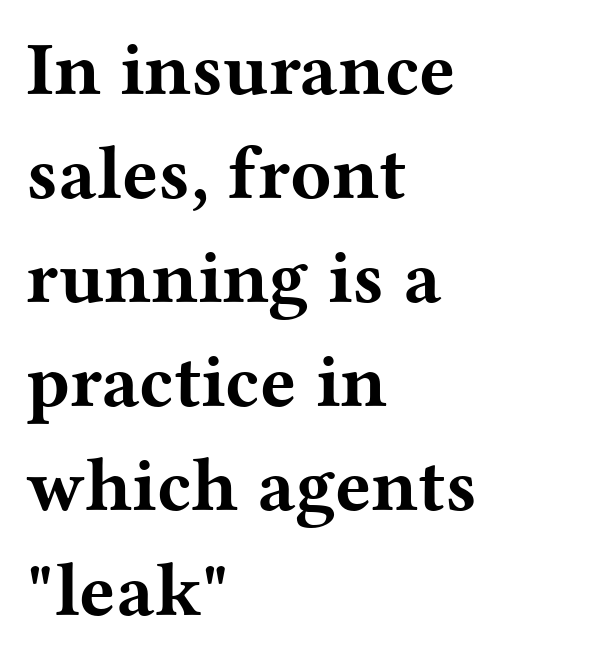
The image shows 76 px bold, wide serif type, upright; set left-aligned, normal line spacing (1.37x), normal letter spacing, not underlined; medium stroke contrast and a medium x-height.
